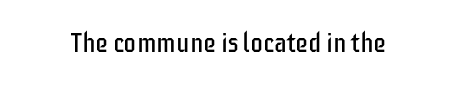
{"italic": "no", "bold": "no", "underline": "no", "letter_spacing": "normal", "letter_spacing_em": 0.0, "glyph_px": 26}
